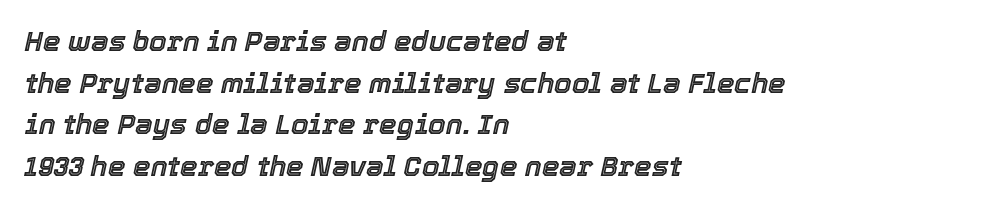
The image shows 28 px text type, italic (leaning right); set left-aligned, normal line spacing (1.49x), normal letter spacing, not underlined; a medium x-height.
